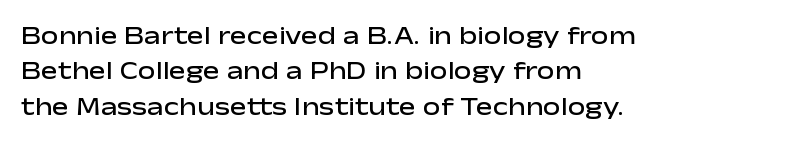
{"italic": "no", "bold": "semi", "underline": "no", "align": "left", "line_spacing": "normal", "line_spacing_ratio": 1.42, "letter_spacing": "normal", "letter_spacing_em": 0.0, "glyph_px": 25}
